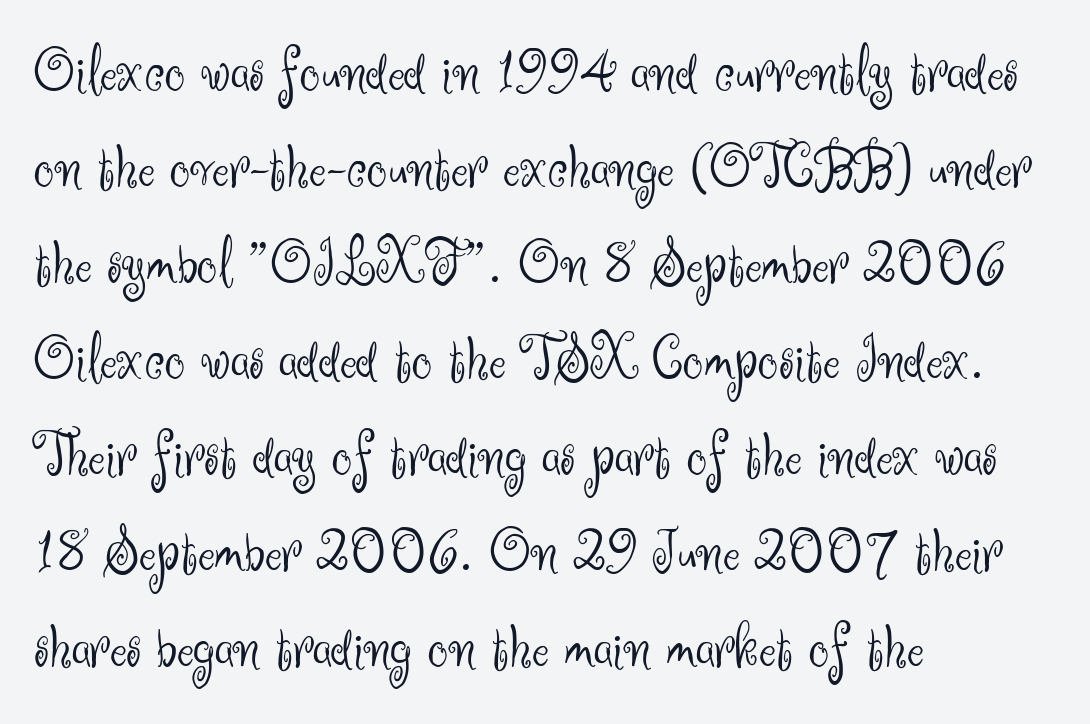
The image shows 64 px light sans-serif type, upright; set left-aligned, normal line spacing (1.5x), normal letter spacing, not underlined; medium stroke contrast and a small x-height.
